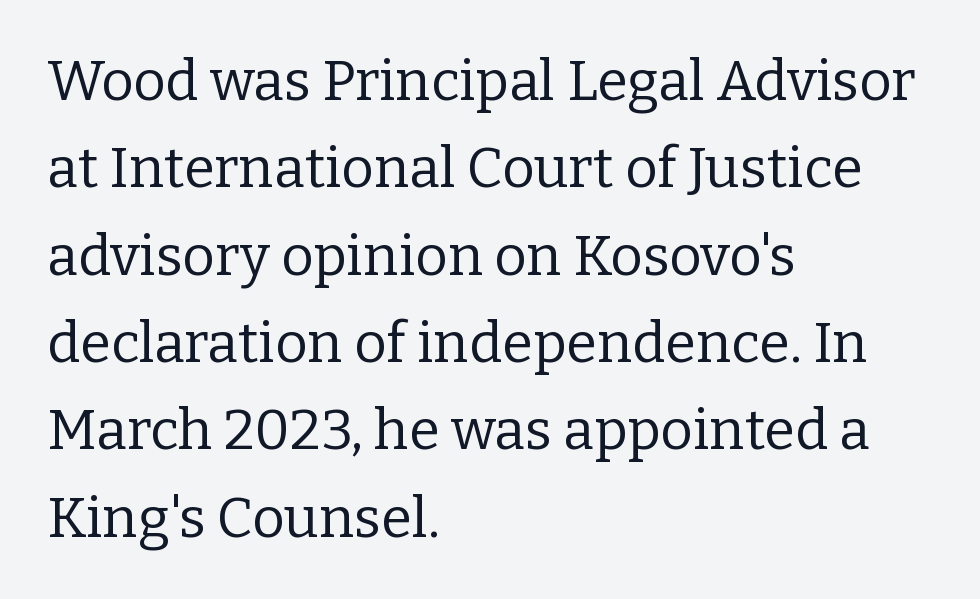
The image shows 56 px regular-weight serif type, upright; set left-aligned, normal line spacing (1.56x), normal letter spacing, not underlined; low stroke contrast and a medium x-height.
